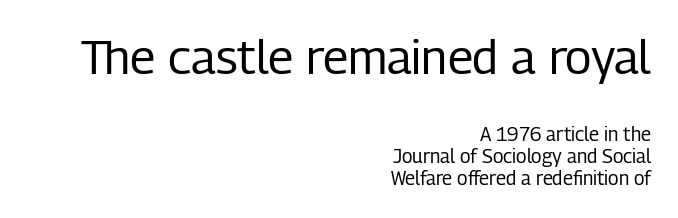
The image shows 48 px regular-weight, condensed sans-serif type, upright; set right-aligned, line spacing 1.17x, normal letter spacing, not underlined; the first (top) block is 2.53x larger; low stroke contrast and a medium x-height.
